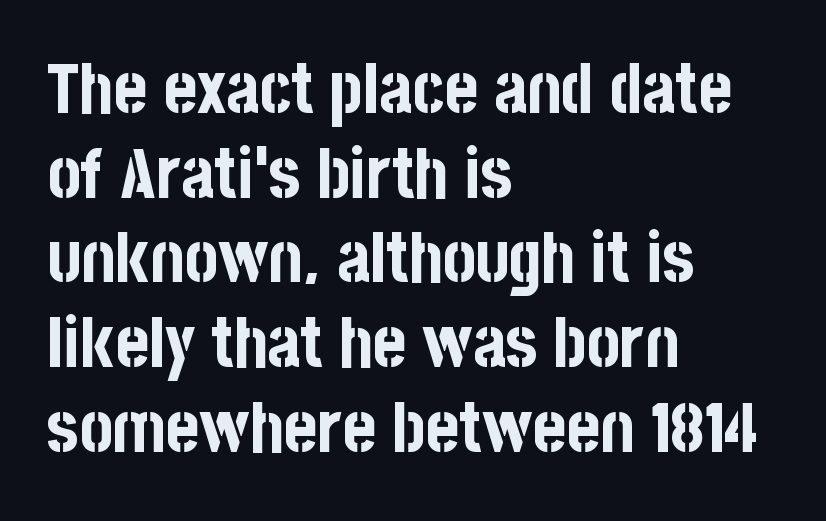
The image shows 70 px bold, condensed sans-serif type, upright; set left-aligned, line spacing 1.21x, normal letter spacing, not underlined; low stroke contrast and a large x-height.
